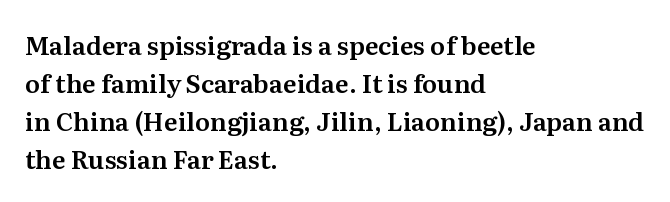
Q: Is the text italic (slanted)? A: No, it is upright.
Q: Is the text underlined? A: No.
Q: How is the paragraph aligned? A: Left-aligned.
Q: Is the spacing between letters normal or unusually wide? A: Normal.
Q: Is the spacing between lines tight, normal or loose? A: Normal.
